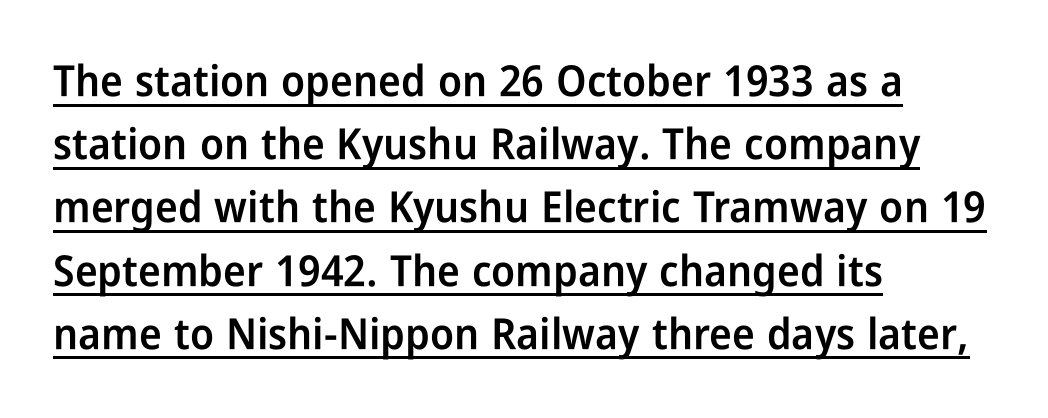
Q: Is the text bold? A: Semi-bold.
Q: Is the text italic (slanted)? A: No, it is upright.
Q: Is the typeface a serif or a sans-serif typeface? A: Sans-serif.
Q: Is the text underlined? A: Yes.
Q: How is the paragraph aligned? A: Left-aligned.
Q: Is the spacing between letters normal or unusually wide? A: Normal.
Q: Is the spacing between lines tight, normal or loose? A: Normal.
Q: Width (condensed, normal, or wide)? A: Condensed.
Q: Stroke contrast? A: Low.
Q: x-height? A: Medium.
Q: Monospaced? A: No.
